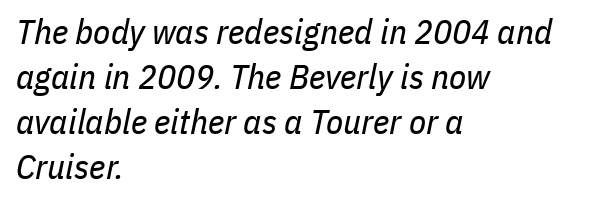
The passage shown is typed in a proportional face where columns would drift. Rule under the text: the space is simply empty. Designer's note — italics engaged. Reading down the column, the eye jumps a familiar distance to each next line. This rendering uses left alignment, leaving the right contour irregular.
